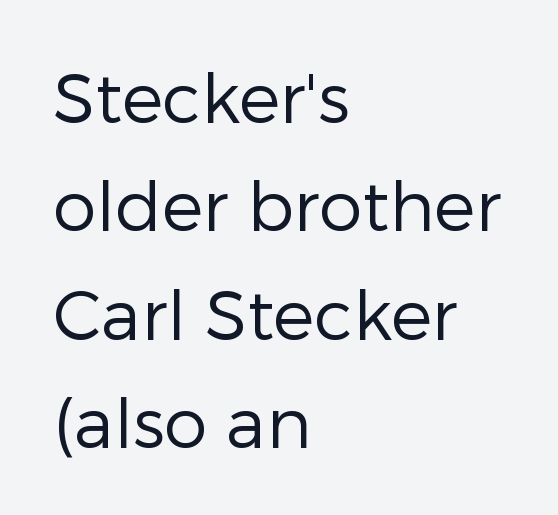
The image shows 69 px regular-weight sans-serif type, upright; set left-aligned, normal line spacing (1.57x), normal letter spacing, not underlined; low stroke contrast and a medium x-height.
